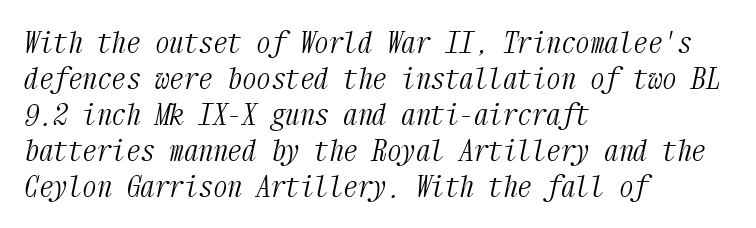
The image shows 29 px light, condensed serif type, italic (leaning right), monospaced; set left-aligned, line spacing 1.24x, normal letter spacing, not underlined; medium stroke contrast and a medium x-height.
